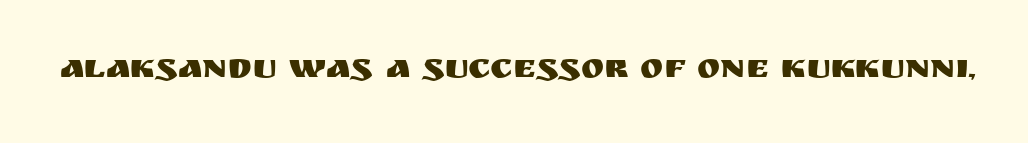
Q: Is the text italic (slanted)? A: No, it is upright.
Q: Is the typeface a serif or a sans-serif typeface? A: Sans-serif.
Q: Is the text underlined? A: No.
Q: Is the spacing between letters normal or unusually wide? A: Normal.
Q: Width (condensed, normal, or wide)? A: Normal.
Q: Stroke contrast? A: Medium.
Q: x-height? A: Large.
Q: Monospaced? A: No.
